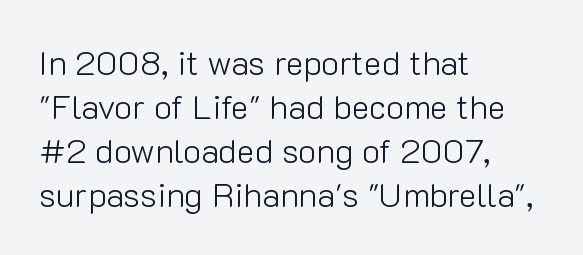
Q: Is the text bold? A: No.
Q: Is the text italic (slanted)? A: No, it is upright.
Q: Is the typeface a serif or a sans-serif typeface? A: Sans-serif.
Q: Is the text underlined? A: No.
Q: How is the paragraph aligned? A: Left-aligned.
Q: Is the spacing between letters normal or unusually wide? A: Normal.
Q: Is the spacing between lines tight, normal or loose? A: Normal.
Q: Width (condensed, normal, or wide)? A: Normal.
Q: Stroke contrast? A: Low.
Q: x-height? A: Medium.
Q: Monospaced? A: No.
